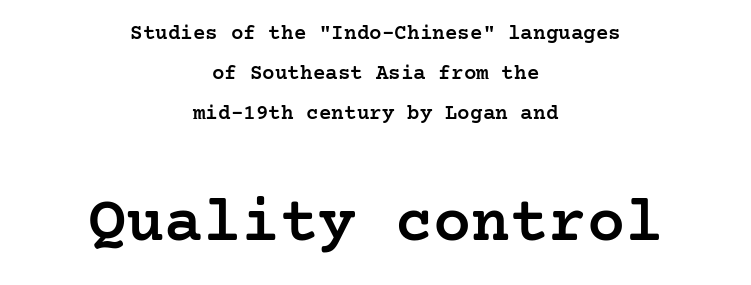
Q: Is the text bold? A: Semi-bold.
Q: Is the text italic (slanted)? A: No, it is upright.
Q: Is the typeface a serif or a sans-serif typeface? A: Serif.
Q: Is the text underlined? A: No.
Q: How is the paragraph aligned? A: Centered.
Q: Is the spacing between letters normal or unusually wide? A: Normal.
Q: Is the spacing between lines tight, normal or loose? A: Loose.
Q: Which block of text is set in a larger size, the first (top) or the second (bottom)? A: The second (bottom) one.
Q: Width (condensed, normal, or wide)? A: Normal.
Q: Stroke contrast? A: Low.
Q: x-height? A: Medium.
